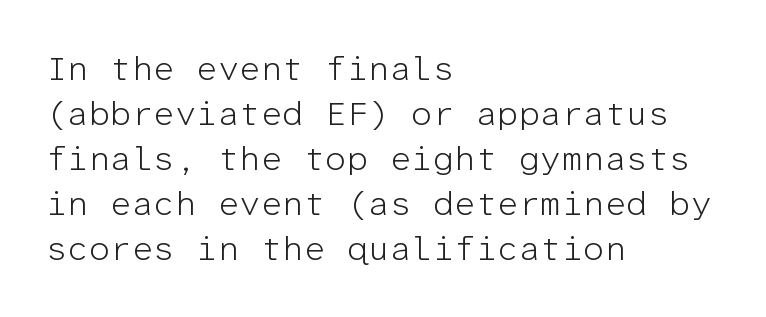
Is this a heavy cut? Hardly; it is regular or lighter. When letters stand straight like this, we call the style roman or upright. A typesetter would call this monospace, since all characters share one set width. A normal amount of white space separates one row of letters from the next. Reading down the block, your eye returns to a fixed left position each line.
